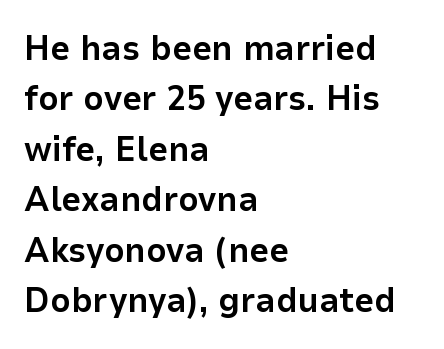
This rendering employs a face without finishing strokes, i.e., a sans-serif. How are the letters spaced? Ordinarily, with no added tracking. The lettering holds an erect, upright posture throughout. The foot of each line stays bare and open. Successive baselines arrive at the customary interval. The ragged edge is on the right, which tells us the setting is flush left.
